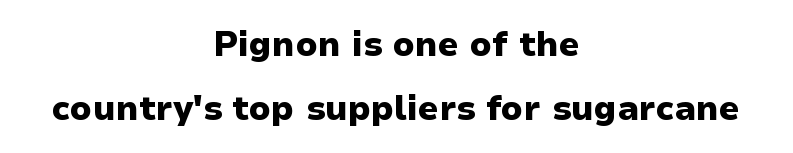
Stroke thickness is high; the sample reads as a true bold. Is the block centered? Yes — each line is placed symmetrically about the middle. Serif or sans? Sans — the stroke terminals are bare. The letters advance in unequal steps, a hallmark of proportional type.
